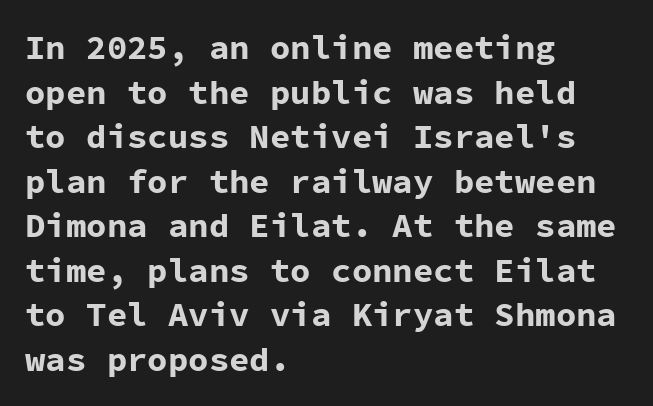
{"serif": "no", "italic": "no", "bold": "yes", "weight": "bold", "width": "normal", "stroke_contrast": "low", "x_height": "medium", "monospaced": "yes", "underline": "no", "align": "left", "line_spacing": "normal", "line_spacing_ratio": 1.31, "letter_spacing": "normal", "letter_spacing_em": 0.0, "glyph_px": 34}
